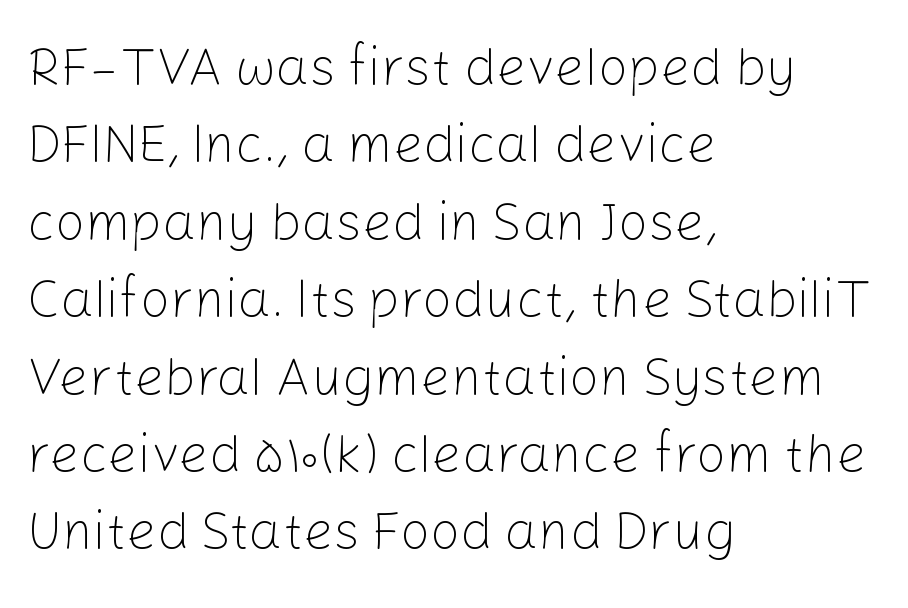
These lines were composed using upright roman letters. Serif or sans? Sans — the stroke terminals are bare. Vertical spacing — default. The zone under the glyphs is completely vacant. The paragraph shown leans on its left margin.
